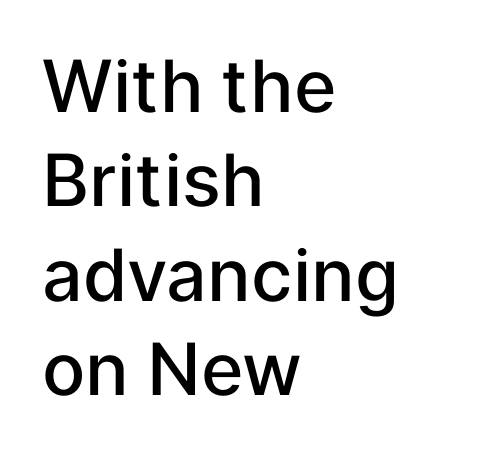
Q: Is the text bold? A: Semi-bold.
Q: Is the text italic (slanted)? A: No, it is upright.
Q: Is the typeface a serif or a sans-serif typeface? A: Sans-serif.
Q: Is the text underlined? A: No.
Q: How is the paragraph aligned? A: Left-aligned.
Q: Is the spacing between letters normal or unusually wide? A: Normal.
Q: Is the spacing between lines tight, normal or loose? A: Normal.
Q: Width (condensed, normal, or wide)? A: Normal.
Q: Stroke contrast? A: Low.
Q: x-height? A: Medium.
Q: Monospaced? A: No.
